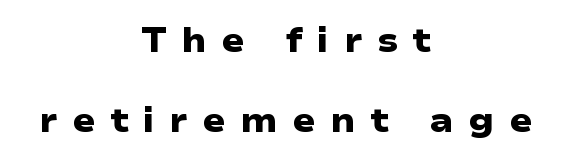
{"serif": "no", "bold": "yes", "weight": "heavy", "width": "wide", "stroke_contrast": "low", "x_height": "medium", "monospaced": "no", "underline": "no", "align": "center", "line_spacing": "loose", "line_spacing_ratio": 2.36, "letter_spacing": "wide", "letter_spacing_em": 0.43, "glyph_px": 34}
